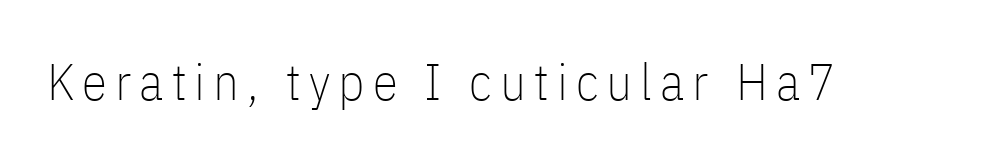
The image shows 51 px thin, condensed sans-serif type, upright; set not underlined; low stroke contrast and a medium x-height.
